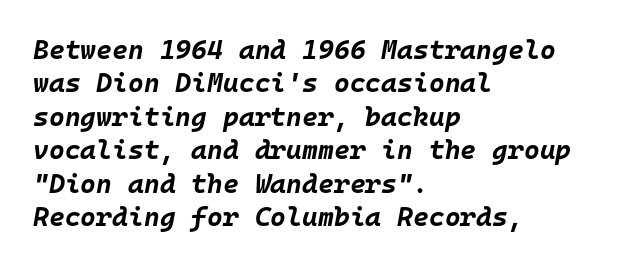
{"italic": "yes", "lean": "right", "slant_degrees": 10, "bold": "yes", "underline": "no", "align": "left", "line_spacing_ratio": 1.24, "letter_spacing": "normal", "letter_spacing_em": 0.0, "glyph_px": 27}
